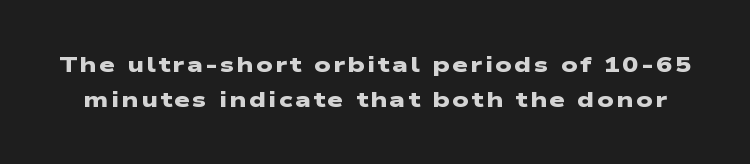
{"bold": "yes", "underline": "no", "line_spacing": "normal", "line_spacing_ratio": 1.59, "glyph_px": 22}
